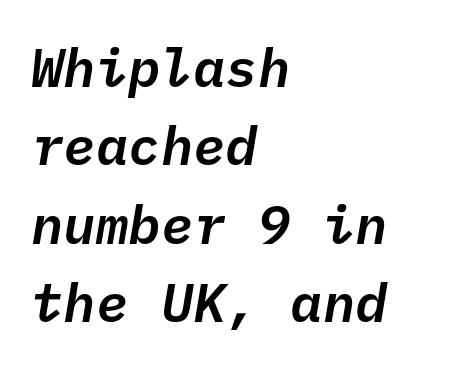
{"italic": "yes", "lean": "right", "slant_degrees": 10, "width": "normal", "stroke_contrast": "low", "x_height": "medium", "monospaced": "yes", "underline": "no", "align": "left", "line_spacing": "normal", "line_spacing_ratio": 1.45, "letter_spacing": "normal", "letter_spacing_em": 0.0, "glyph_px": 54}
